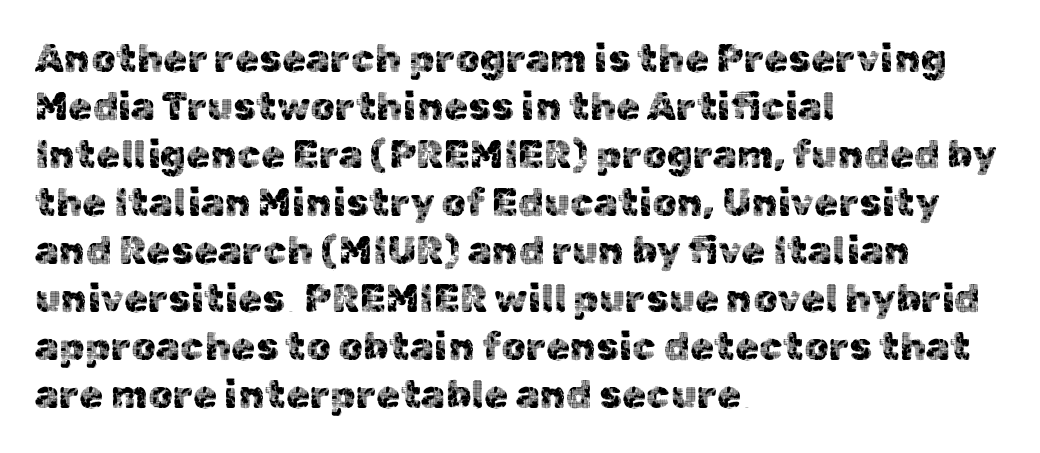
Q: Is the text italic (slanted)? A: No, it is upright.
Q: Is the typeface a serif or a sans-serif typeface? A: Sans-serif.
Q: Is the text underlined? A: No.
Q: How is the paragraph aligned? A: Left-aligned.
Q: Is the spacing between letters normal or unusually wide? A: Normal.
Q: Width (condensed, normal, or wide)? A: Normal.
Q: x-height? A: Medium.
Q: Monospaced? A: No.
